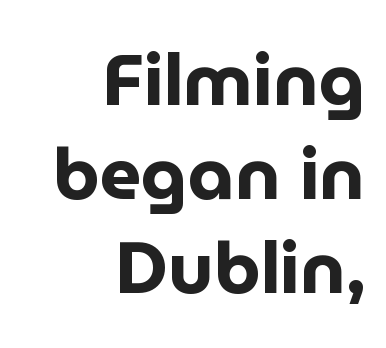
{"serif": "no", "italic": "no", "bold": "yes", "weight": "bold", "width": "normal", "stroke_contrast": "low", "x_height": "medium", "monospaced": "no", "underline": "no", "align": "right", "line_spacing": "normal", "line_spacing_ratio": 1.29, "letter_spacing": "normal", "letter_spacing_em": 0.0, "glyph_px": 73}
